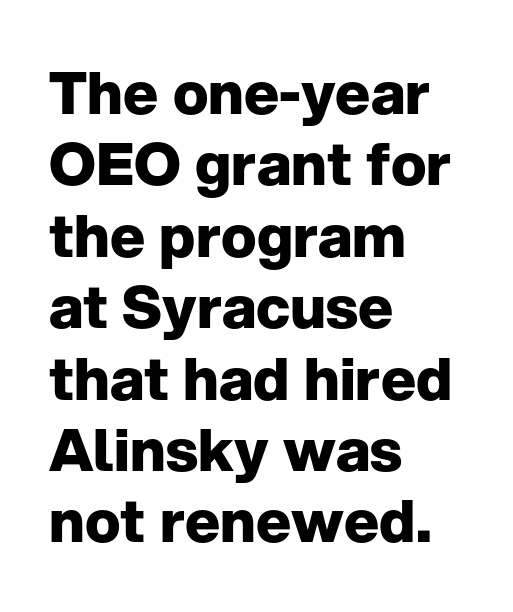
{"serif": "no", "italic": "no", "bold": "yes", "weight": "heavy", "width": "normal", "stroke_contrast": "low", "x_height": "medium", "monospaced": "no", "underline": "no", "align": "left", "line_spacing_ratio": 1.21, "letter_spacing": "normal", "letter_spacing_em": 0.0, "glyph_px": 59}
